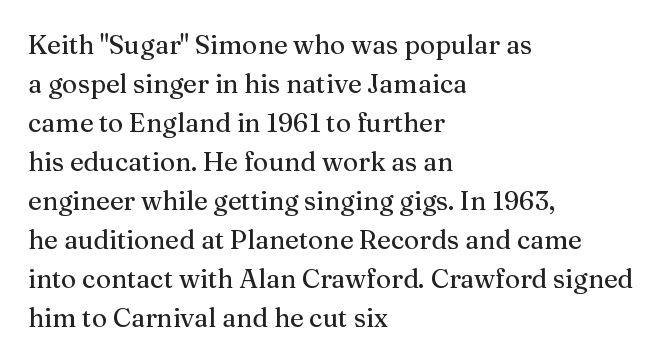
Q: Is the text italic (slanted)? A: No, it is upright.
Q: Is the text underlined? A: No.
Q: How is the paragraph aligned? A: Left-aligned.
Q: Is the spacing between letters normal or unusually wide? A: Normal.
Q: Is the spacing between lines tight, normal or loose? A: Normal.
